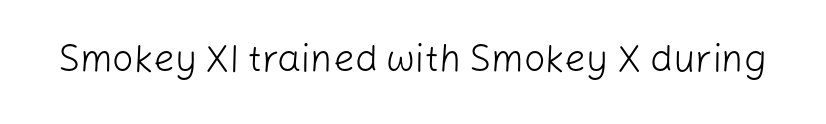
{"serif": "no", "italic": "no", "bold": "no", "weight": "light", "width": "normal", "stroke_contrast": "low", "x_height": "medium", "monospaced": "no", "underline": "no", "letter_spacing": "normal", "letter_spacing_em": 0.0, "glyph_px": 38}
